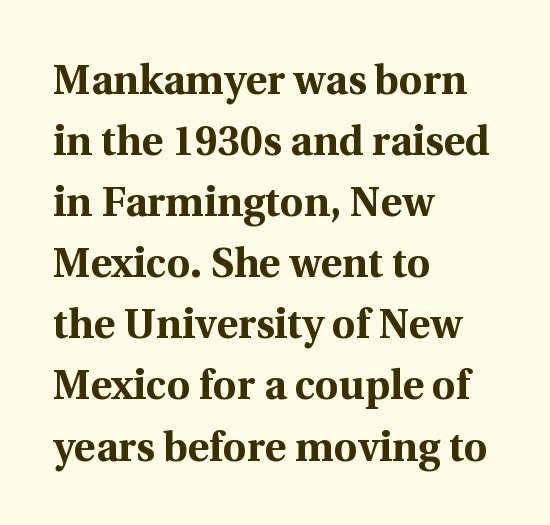
{"serif": "yes", "italic": "no", "bold": "yes", "weight": "bold", "width": "normal", "x_height": "medium", "monospaced": "no", "underline": "no", "align": "left", "line_spacing": "normal", "line_spacing_ratio": 1.49, "letter_spacing": "normal", "letter_spacing_em": 0.0, "glyph_px": 41}
